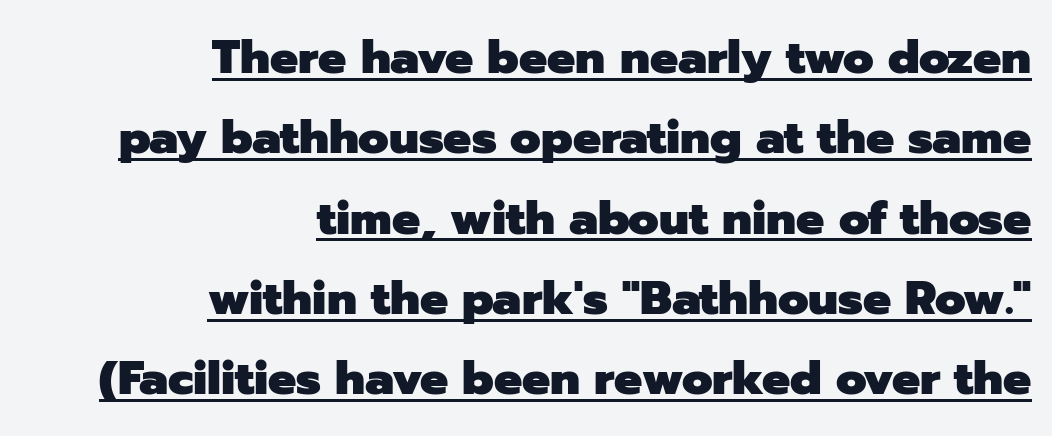
Q: Is the text bold? A: Yes.
Q: Is the text italic (slanted)? A: No, it is upright.
Q: Is the typeface a serif or a sans-serif typeface? A: Sans-serif.
Q: Is the text underlined? A: Yes.
Q: How is the paragraph aligned? A: Right-aligned.
Q: Is the spacing between letters normal or unusually wide? A: Normal.
Q: Width (condensed, normal, or wide)? A: Normal.
Q: Stroke contrast? A: Low.
Q: x-height? A: Medium.
Q: Monospaced? A: No.
